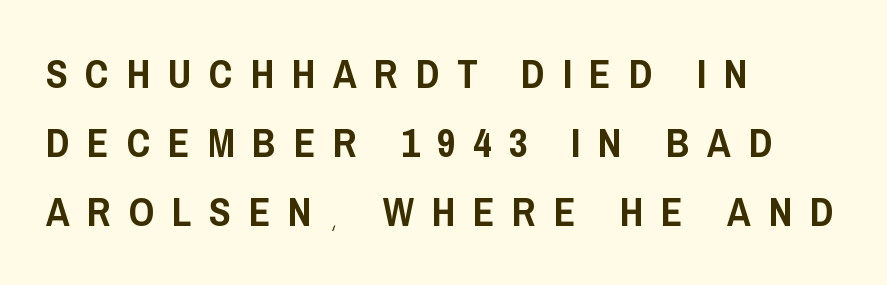
Quick note: underline off. What kind of face is this? One without serifs — a sans. The typesetter chose a ragged-right arrangement here. The horizontal fit of the characters is loose and conspicuously gappy. A typesetter would call this proportional, since set widths differ per character.
